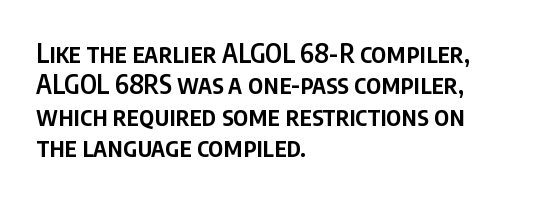
{"italic": "no", "bold": "semi", "underline": "no", "align": "left", "line_spacing_ratio": 1.21, "letter_spacing": "normal", "letter_spacing_em": 0.0, "glyph_px": 26}
